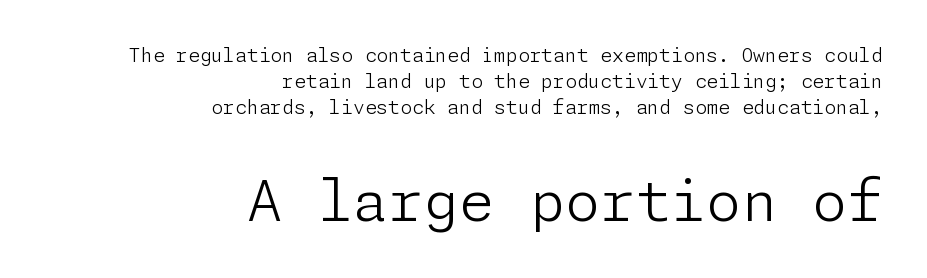
{"serif": "no", "italic": "no", "bold": "no", "weight": "light", "width": "normal", "stroke_contrast": "low", "x_height": "medium", "underline": "no", "align": "right", "line_spacing": "normal", "line_spacing_ratio": 1.36, "letter_spacing": "normal", "letter_spacing_em": 0.0, "larger_block": "second", "size_ratio": 3.0, "glyph_px": 57}
